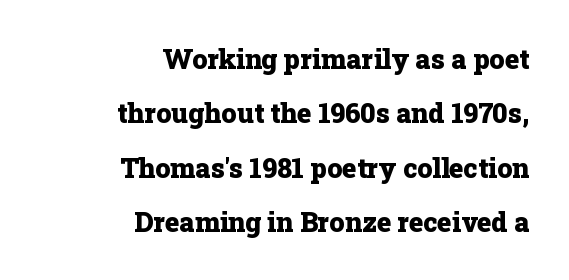
Q: Is the text bold? A: Yes.
Q: Is the text italic (slanted)? A: No, it is upright.
Q: Is the text underlined? A: No.
Q: How is the paragraph aligned? A: Right-aligned.
Q: Is the spacing between letters normal or unusually wide? A: Normal.
Q: Is the spacing between lines tight, normal or loose? A: Loose.
